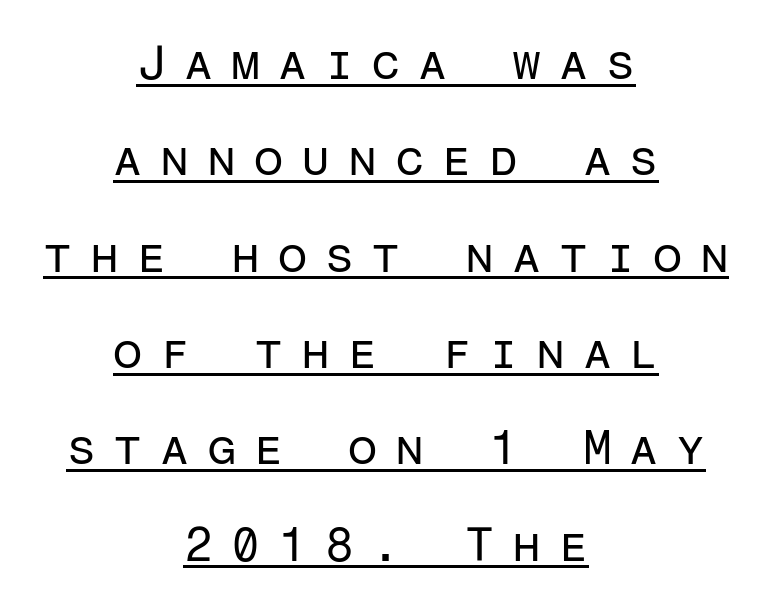
{"serif": "no", "italic": "no", "bold": "no", "weight": "regular", "width": "normal", "stroke_contrast": "low", "x_height": "medium", "monospaced": "yes", "underline": "yes", "align": "center", "line_spacing": "loose", "line_spacing_ratio": 2.05, "letter_spacing": "wide", "letter_spacing_em": 0.38, "glyph_px": 47}
